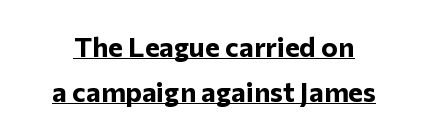
Tracking value appears to be zero — textbook default spacing. These lines are composed in type without serifs. In terms of posture, this sample is upright. You could not count columns in this text — the font is proportionally spaced.
